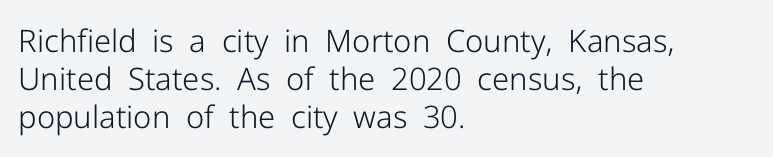
The strokes are not fattened; the text isn't bold. Inter-character spacing is left at the font's built-in metrics. The axis of the letterforms is exactly vertical. The passage shown is typeset with a sans-serif family.
